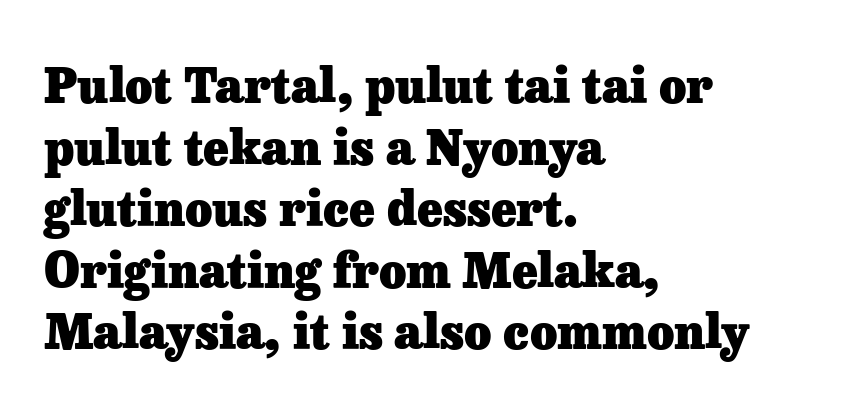
The image shows 47 px heavy serif type, upright; set left-aligned, normal line spacing (1.31x), normal letter spacing, not underlined; low stroke contrast and a medium x-height.
